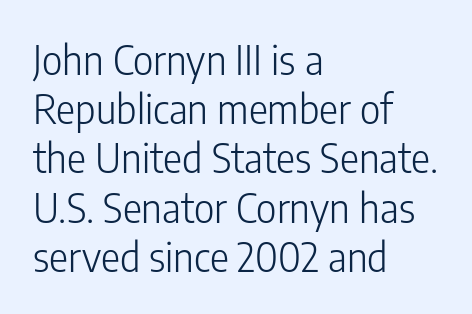
Q: Is the text bold? A: No.
Q: Is the text italic (slanted)? A: No, it is upright.
Q: Is the typeface a serif or a sans-serif typeface? A: Sans-serif.
Q: Is the text underlined? A: No.
Q: How is the paragraph aligned? A: Left-aligned.
Q: Is the spacing between letters normal or unusually wide? A: Normal.
Q: Width (condensed, normal, or wide)? A: Condensed.
Q: Stroke contrast? A: Low.
Q: x-height? A: Medium.
Q: Monospaced? A: No.
